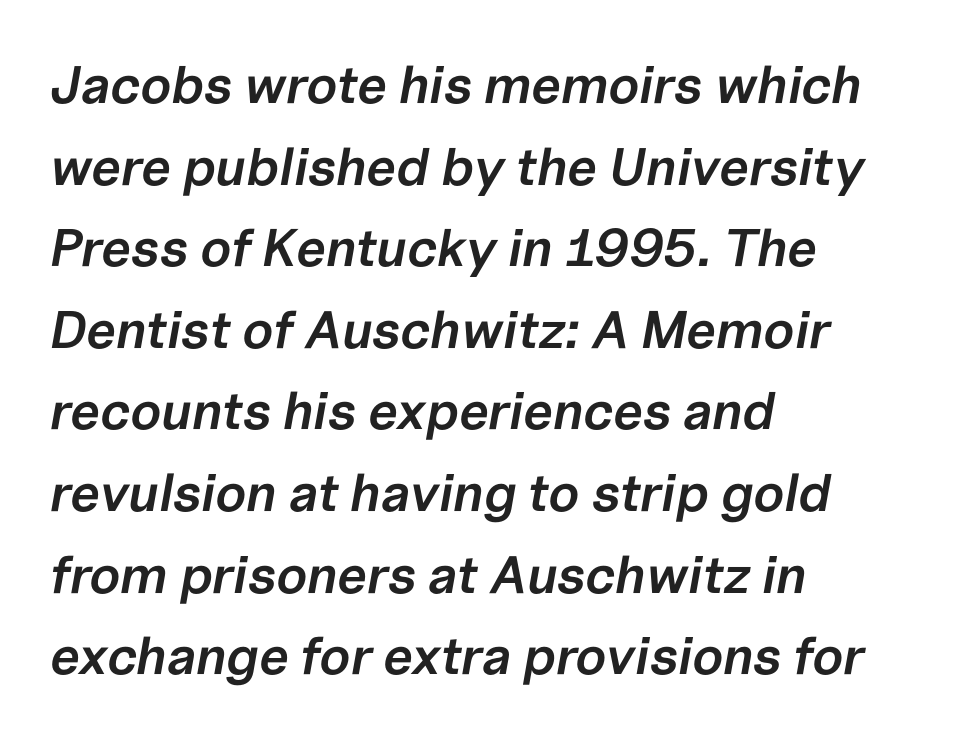
{"italic": "yes", "lean": "right", "slant_degrees": 10, "bold": "semi", "weight": "semibold", "width": "normal", "stroke_contrast": "low", "x_height": "medium", "monospaced": "no", "underline": "no", "align": "left", "line_spacing": "normal", "line_spacing_ratio": 1.54, "letter_spacing": "normal", "letter_spacing_em": 0.0, "glyph_px": 53}
